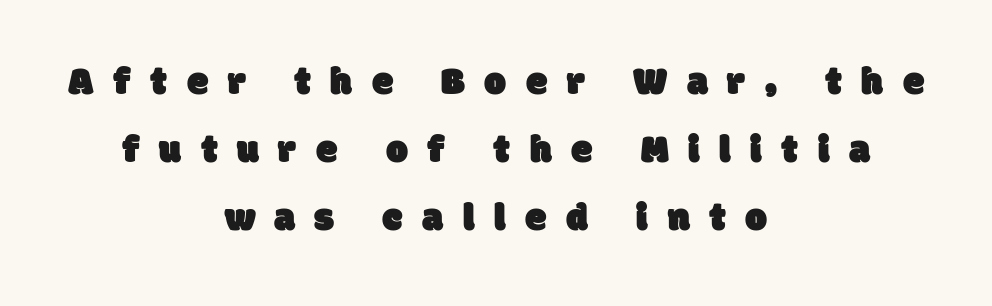
{"serif": "no", "width": "normal", "stroke_contrast": "low", "x_height": "large", "monospaced": "no", "underline": "no", "align": "center", "line_spacing_ratio": 1.75, "letter_spacing": "wide", "letter_spacing_em": 0.5, "glyph_px": 39}
